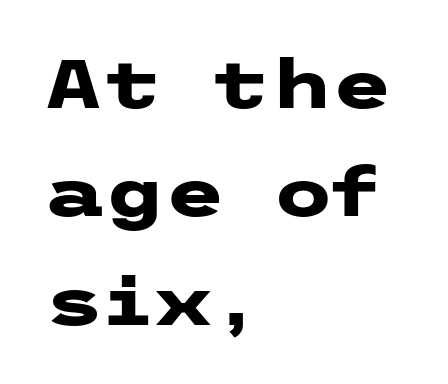
The image shows 69 px heavy, wide sans-serif type, upright; set left-aligned, normal line spacing (1.57x), normal letter spacing, not underlined; low stroke contrast and a medium x-height.
